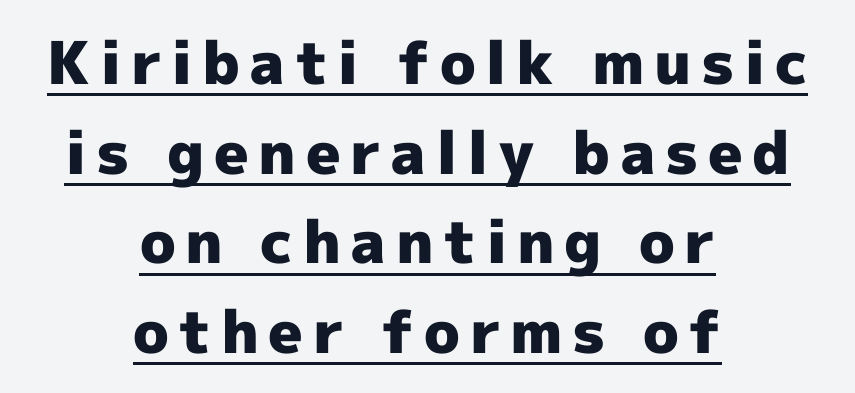
Note the varied advance widths — an 'i' is clearly narrower than an 'm'. A typographer would call this underscored text. Designer's note — italics off, roman on. The typesetter chose a symmetrical, centered arrangement here.
